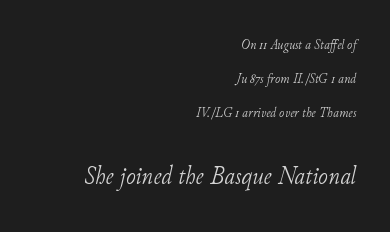
The face used here is rendered with its standard letterfit. Slant detected: the letters are inclined. Honestly, the rows look like they've been pulled way apart. The letterforms sit at book weight or below.
